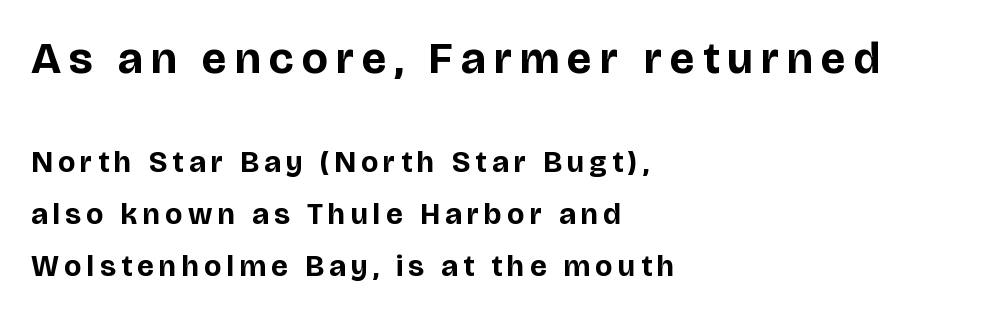
Q: Is the text bold? A: Yes.
Q: Is the text italic (slanted)? A: No, it is upright.
Q: Is the typeface a serif or a sans-serif typeface? A: Sans-serif.
Q: Is the text underlined? A: No.
Q: How is the paragraph aligned? A: Left-aligned.
Q: Which block of text is set in a larger size, the first (top) or the second (bottom)? A: The first (top) one.
Q: Width (condensed, normal, or wide)? A: Normal.
Q: Stroke contrast? A: Low.
Q: x-height? A: Large.
Q: Monospaced? A: No.
